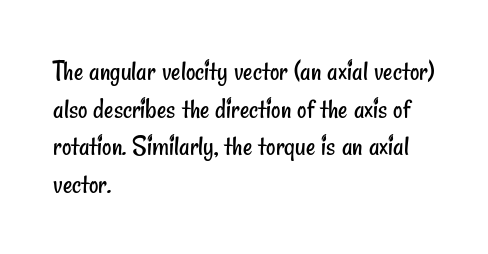
Heft: none added — not bold. Between one letter and the next there's only the usual sliver of space. Honestly, there is no underline to notice here at all. Whoever set this chose a conventional vertical rhythm. Note: no serifs on the glyphs.
